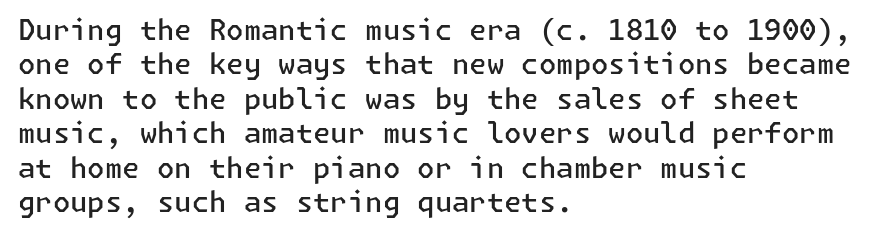
{"serif": "no", "italic": "no", "bold": "semi", "weight": "semibold", "width": "normal", "stroke_contrast": "low", "x_height": "medium", "underline": "no", "align": "left", "line_spacing_ratio": 1.23, "letter_spacing": "normal", "letter_spacing_em": 0.0, "glyph_px": 28}
